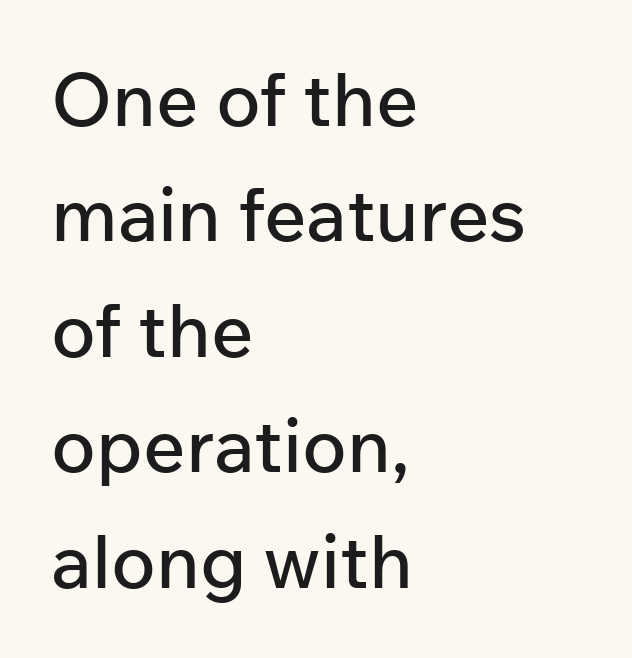
The image shows 74 px sans-serif type, upright; set left-aligned, normal line spacing (1.56x), normal letter spacing, not underlined; low stroke contrast and a medium x-height.
